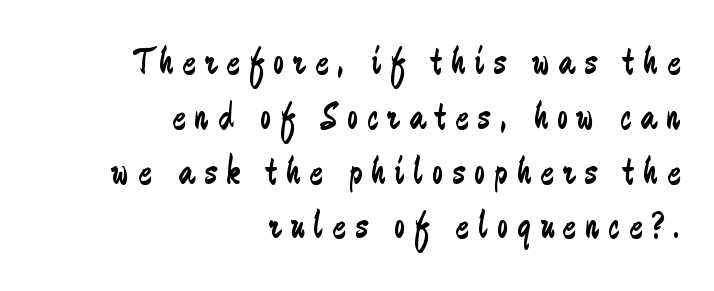
Is this a fixed-width face? No — the glyphs have proportional, varying widths. Bare-footed words on every line. Successive baselines arrive at the customary interval. Which margin do the lines hug? The right one — the left edge is uneven. The line texture is sparse and dotted thanks to wide tracking.
